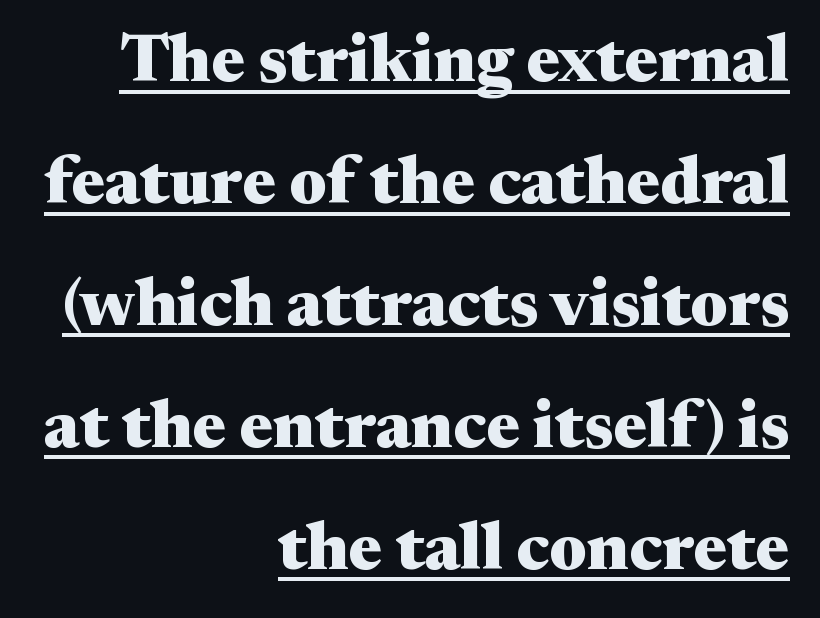
Q: Is the text bold? A: Yes.
Q: Is the text italic (slanted)? A: No, it is upright.
Q: Is the typeface a serif or a sans-serif typeface? A: Serif.
Q: Is the text underlined? A: Yes.
Q: How is the paragraph aligned? A: Right-aligned.
Q: Is the spacing between letters normal or unusually wide? A: Normal.
Q: Width (condensed, normal, or wide)? A: Wide.
Q: Stroke contrast? A: Medium.
Q: x-height? A: Medium.
Q: Monospaced? A: No.
